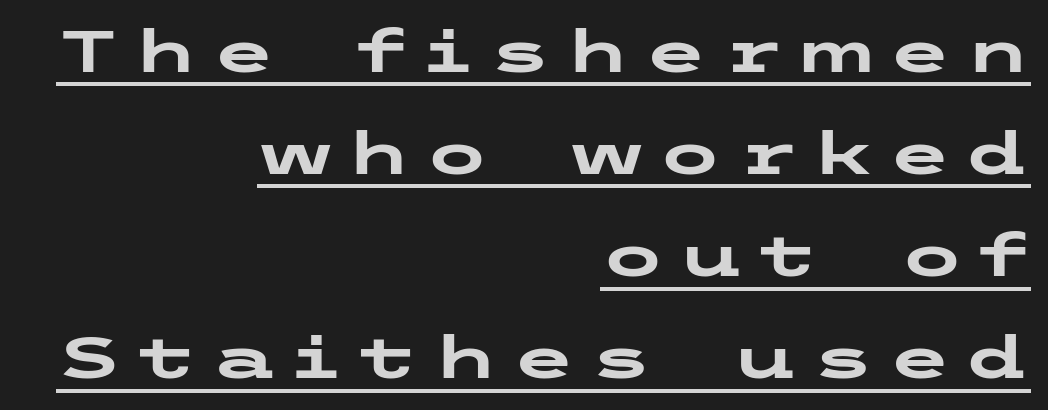
{"serif": "no", "italic": "no", "bold": "yes", "weight": "heavy", "width": "wide", "stroke_contrast": "low", "x_height": "medium", "underline": "yes", "align": "right", "line_spacing_ratio": 1.76, "letter_spacing": "wide", "letter_spacing_em": 0.24, "glyph_px": 58}
